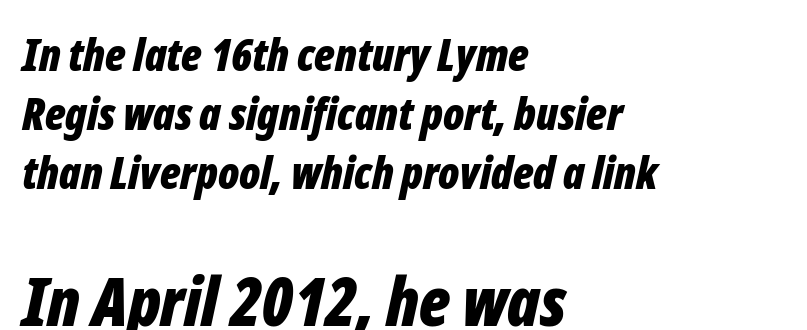
There's an unmistakable incline to the writing here. On the weight axis this lands at bold, roughly 700. The rag falls on the right side of this text block. This sample has the flowing, uneven cadence of proportional lettering. Which of the two is more prominent by size? The second, at the bottom.
